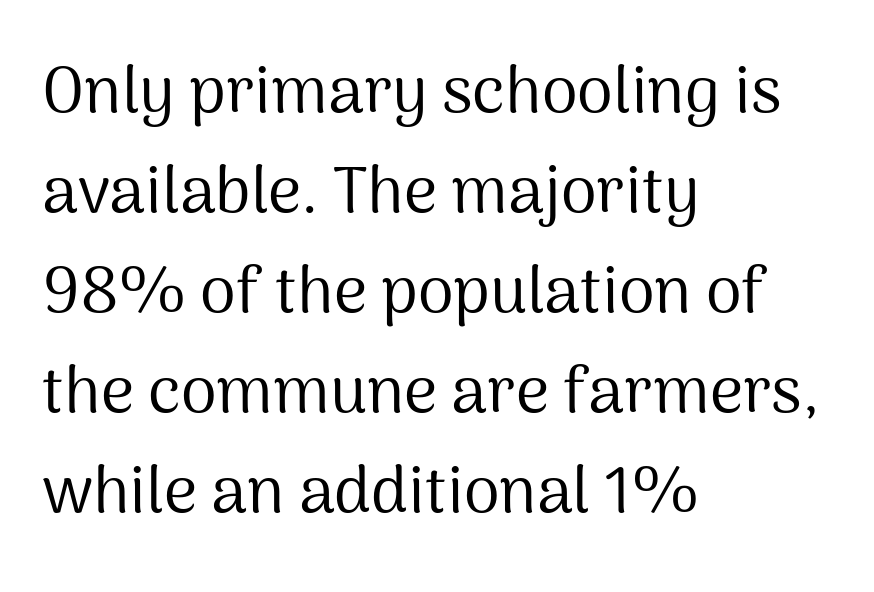
Q: Is the text bold? A: No.
Q: Is the text italic (slanted)? A: No, it is upright.
Q: Is the typeface a serif or a sans-serif typeface? A: Sans-serif.
Q: Is the text underlined? A: No.
Q: How is the paragraph aligned? A: Left-aligned.
Q: Is the spacing between letters normal or unusually wide? A: Normal.
Q: Is the spacing between lines tight, normal or loose? A: Normal.
Q: Width (condensed, normal, or wide)? A: Normal.
Q: Stroke contrast? A: Medium.
Q: x-height? A: Medium.
Q: Monospaced? A: No.
